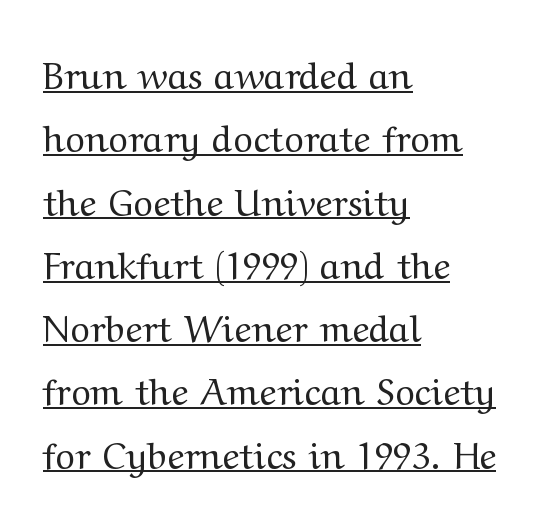
{"serif": "yes", "italic": "no", "bold": "no", "weight": "regular", "width": "wide", "stroke_contrast": "medium", "x_height": "medium", "monospaced": "no", "underline": "yes", "align": "left", "line_spacing_ratio": 1.71, "letter_spacing": "normal", "letter_spacing_em": 0.0, "glyph_px": 37}
